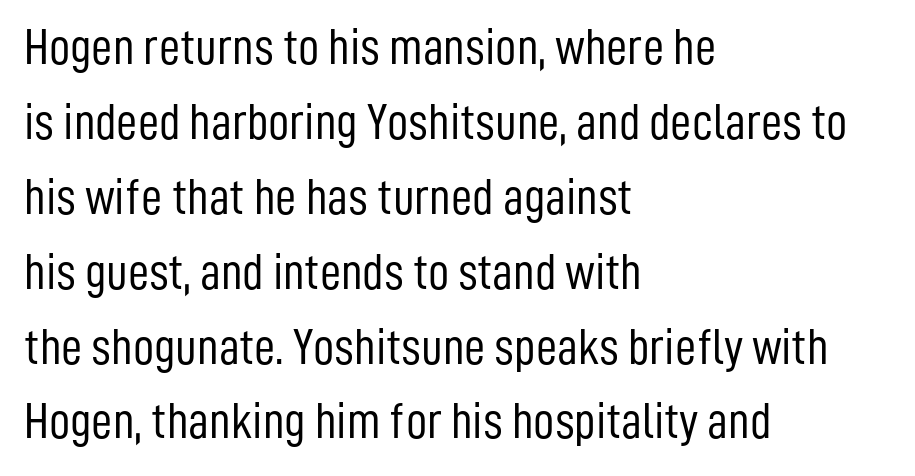
A typesetter would label this face a sans. Stroke thickness stays within the range of a standard reading face or lighter. This rendering features lettering with no underline. Where is the straight margin? On the left. Italic? Not at all — the glyphs are vertical. Each new line begins a customary step beneath the previous one.
